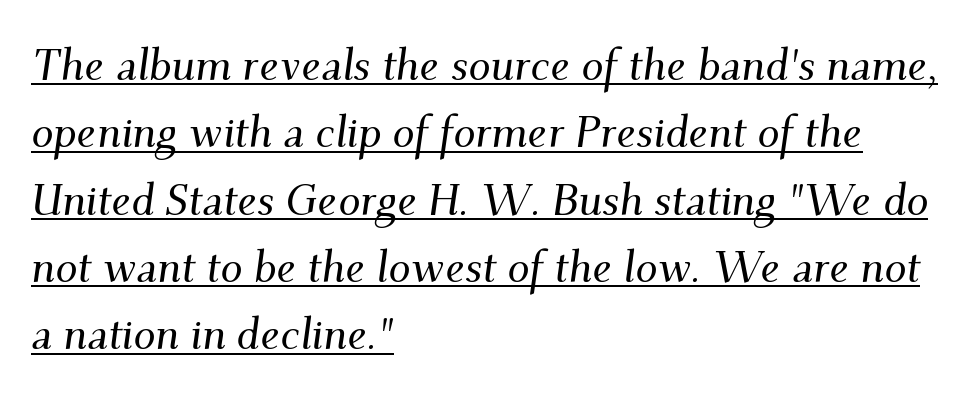
The image shows 44 px serif type, italic (leaning right); set left-aligned, normal line spacing (1.53x), normal letter spacing, underlined; medium stroke contrast and a small x-height.
